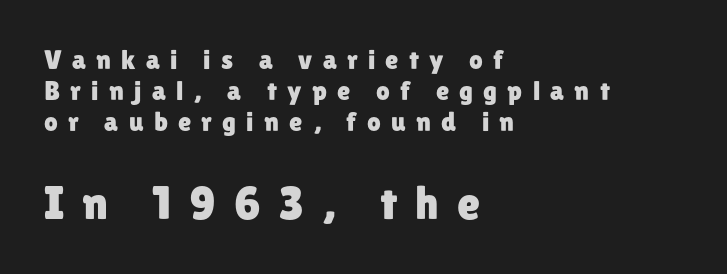
The image shows 47 px sans-serif type, upright; set left-aligned, tight line spacing (1.15x), unusually wide letter spacing (+0.38 em), not underlined; the second (bottom) block is 1.74x larger; low stroke contrast and a medium x-height.
